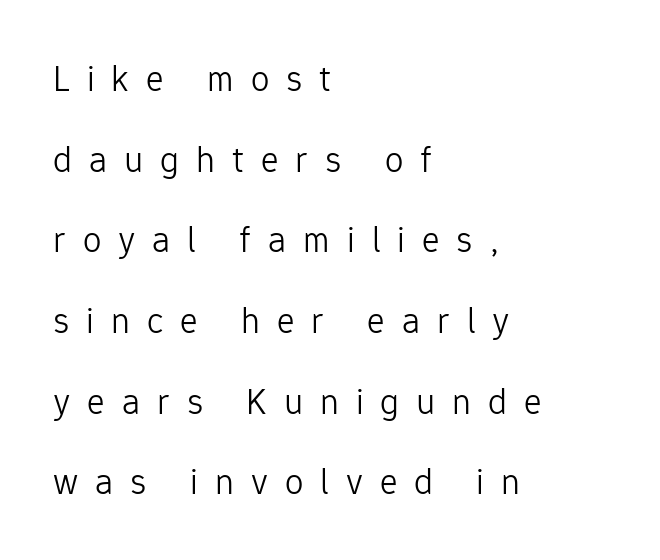
Is this a fixed-width face? No — the glyphs have proportional, varying widths. Inter-character spacing is expanded well beyond the font's built-in metrics. The zone under the glyphs is completely vacant. Each letter's strokes conclude bluntly, with no projecting serifs.
